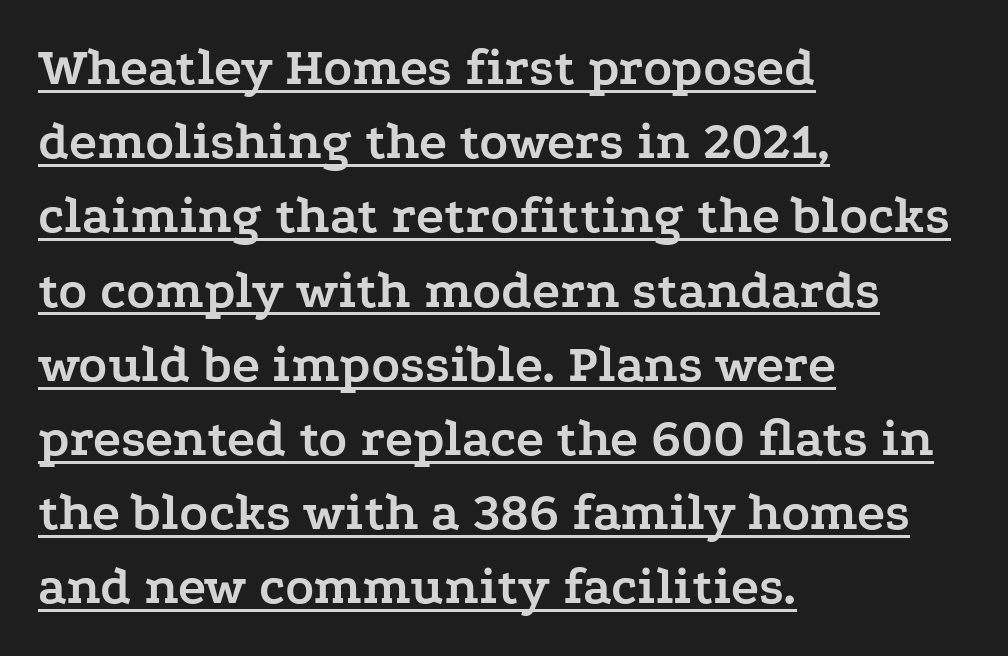
Proportional: the letters do not fall into vertical columns. Does extra space separate the letters? No, they use regular spacing. Posture: upright roman. A typesetter would call this leading conventional body-copy spacing.
